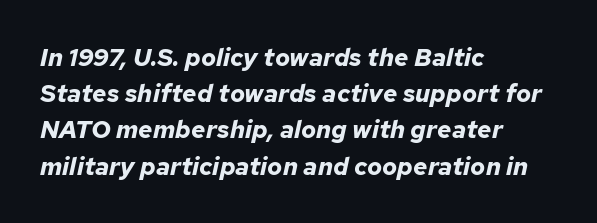
{"italic": "yes", "lean": "right", "slant_degrees": 12, "bold": "yes", "underline": "no", "align": "left", "line_spacing": "normal", "line_spacing_ratio": 1.45, "letter_spacing": "normal", "letter_spacing_em": 0.0, "glyph_px": 25}
